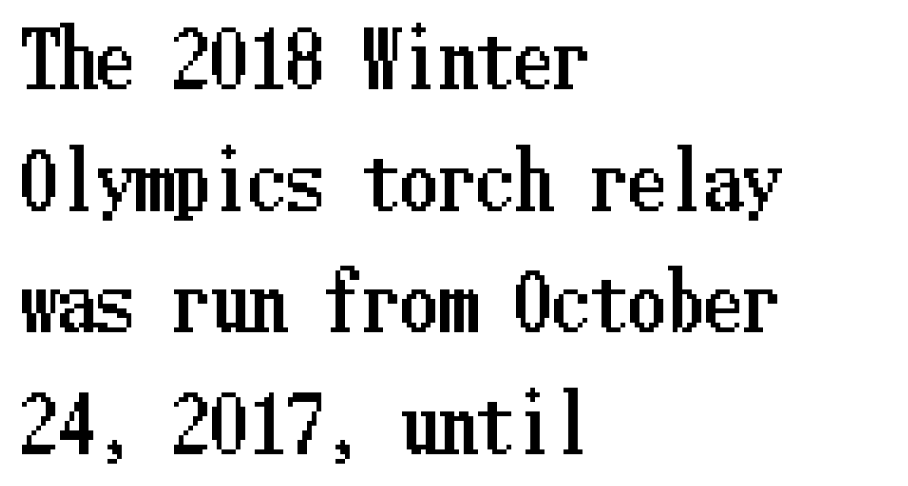
The image shows 76 px condensed type, upright; set left-aligned, normal line spacing (1.6x), normal letter spacing, not underlined; low stroke contrast and a medium x-height.
